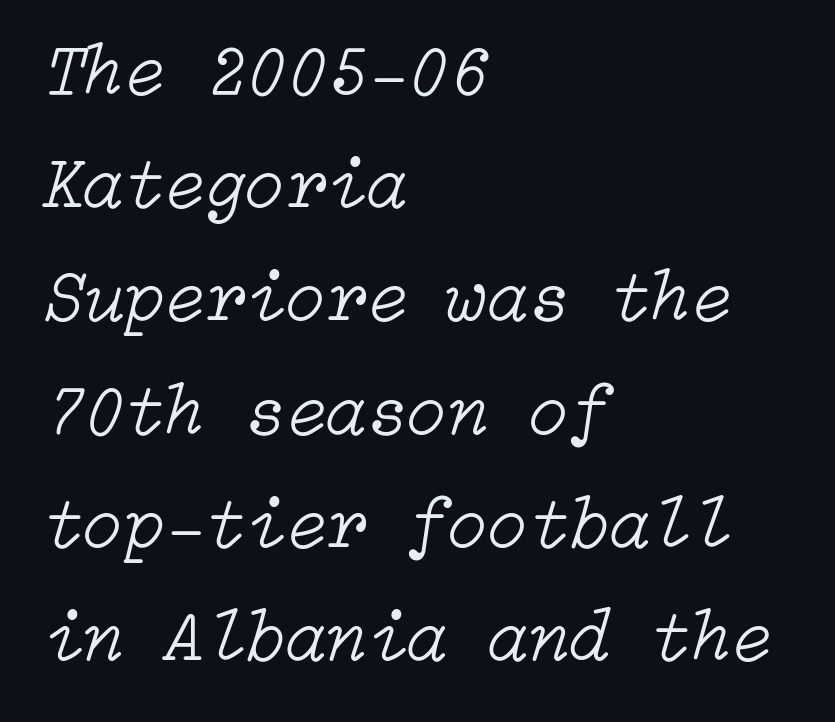
The image shows 74 px light type, italic (leaning right); set left-aligned, normal line spacing (1.53x), normal letter spacing, not underlined; low stroke contrast and a medium x-height.
